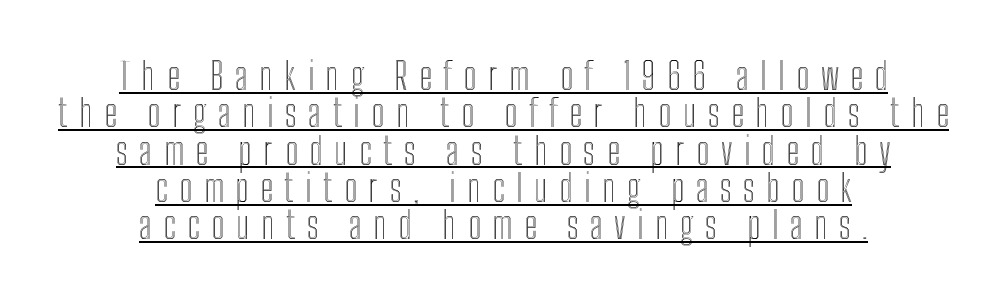
The image shows 37 px condensed type, upright; set centered, tight line spacing (1.01x), unusually wide letter spacing (+0.31 em), underlined; a medium x-height.
